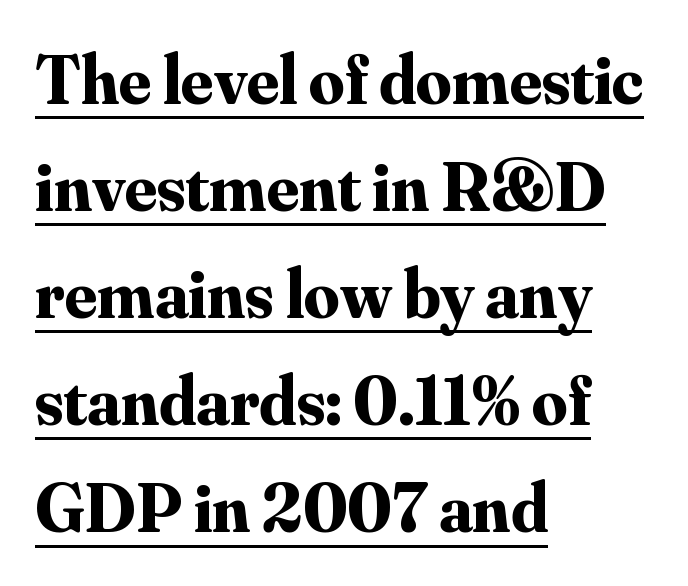
Q: Is the text bold? A: Yes.
Q: Is the text italic (slanted)? A: No, it is upright.
Q: Is the typeface a serif or a sans-serif typeface? A: Serif.
Q: Is the text underlined? A: Yes.
Q: How is the paragraph aligned? A: Left-aligned.
Q: Is the spacing between letters normal or unusually wide? A: Normal.
Q: Is the spacing between lines tight, normal or loose? A: Normal.
Q: Width (condensed, normal, or wide)? A: Normal.
Q: Stroke contrast? A: Medium.
Q: x-height? A: Small.
Q: Monospaced? A: No.
